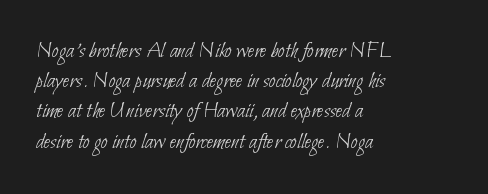
The space beneath each line is pristine and unruled. Leftover space on each line is placed entirely after the last word. The letters sit at their default tracking, neither squeezed nor spread. What's the leading like? Ordinary, nothing unusual.
